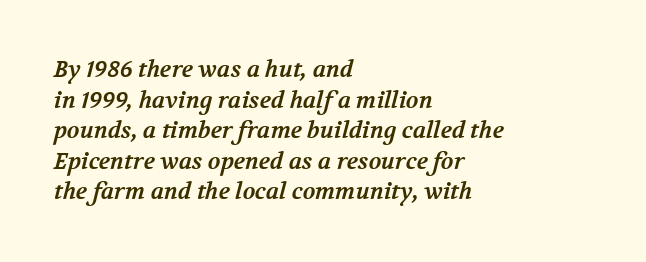
{"bold": "yes", "underline": "no", "align": "left", "line_spacing": "normal", "line_spacing_ratio": 1.33, "letter_spacing": "normal", "letter_spacing_em": 0.0, "glyph_px": 23}
